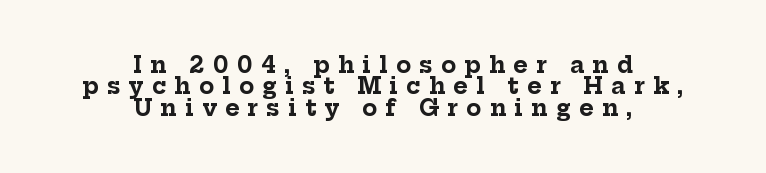
The image shows 22 px bold type, upright; set centered, tight line spacing (0.97x), unusually wide letter spacing (+0.38 em), not underlined.
